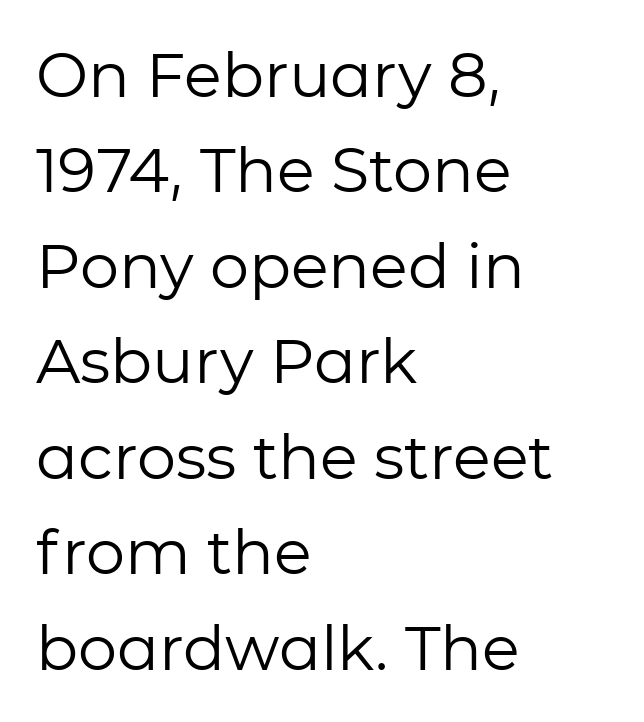
The image shows 62 px regular-weight sans-serif type, upright; set left-aligned, normal line spacing (1.54x), normal letter spacing, not underlined; low stroke contrast and a medium x-height.
